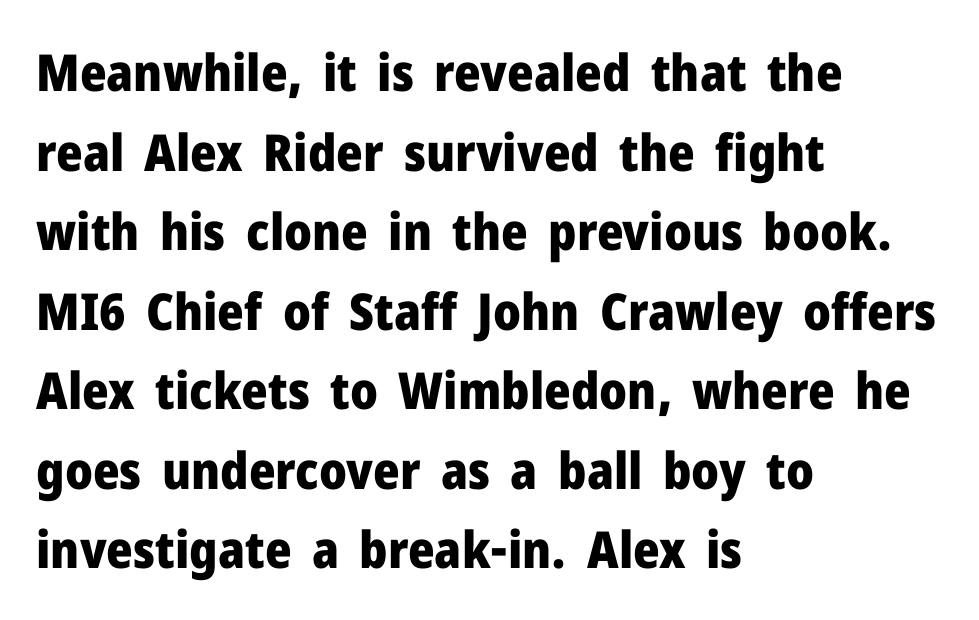
Reading down the block, your eye returns to a fixed left position each line. The passage shown stacks its lines at a standard gap. The face used here is proportionally spaced, like ordinary book or web type. Serif or sans? Sans — the stroke terminals are bare.
